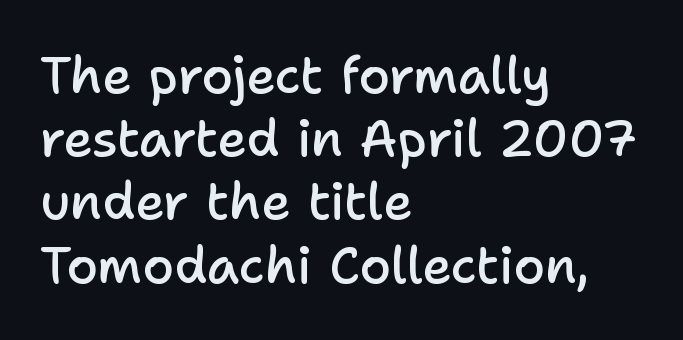
Students, this is semibold: more ink than regular, less than bold. Where is the straight margin? On the left. You could not count columns in this text — the font is proportionally spaced. Stroke terminals: plain, sans-serif. You can tell it's not italic because the verticals are truly vertical. Compared with typical body copy, the letter spacing here is the same.
